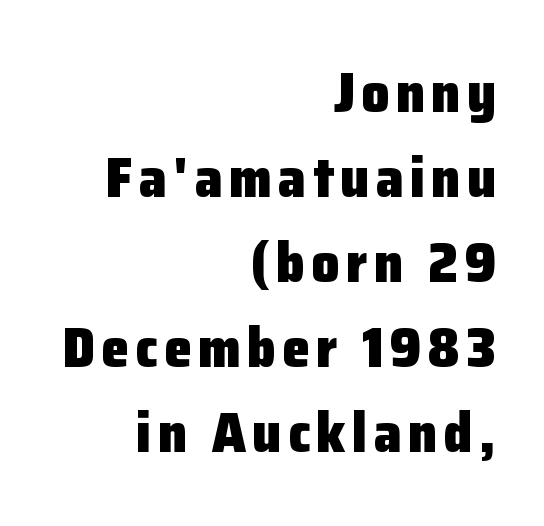
Q: Is the text bold? A: Yes.
Q: Is the text italic (slanted)? A: No, it is upright.
Q: Is the typeface a serif or a sans-serif typeface? A: Sans-serif.
Q: Is the text underlined? A: No.
Q: How is the paragraph aligned? A: Right-aligned.
Q: Is the spacing between lines tight, normal or loose? A: Normal.
Q: Width (condensed, normal, or wide)? A: Normal.
Q: Stroke contrast? A: Low.
Q: x-height? A: Medium.
Q: Monospaced? A: No.
